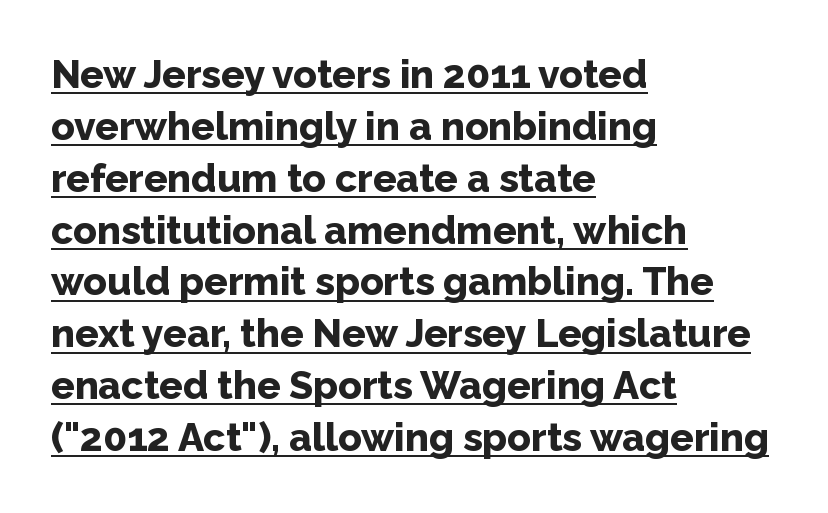
{"serif": "no", "italic": "no", "bold": "yes", "weight": "bold", "width": "normal", "stroke_contrast": "low", "x_height": "medium", "monospaced": "no", "underline": "yes", "align": "left", "line_spacing": "normal", "line_spacing_ratio": 1.33, "letter_spacing": "normal", "letter_spacing_em": 0.0, "glyph_px": 39}
